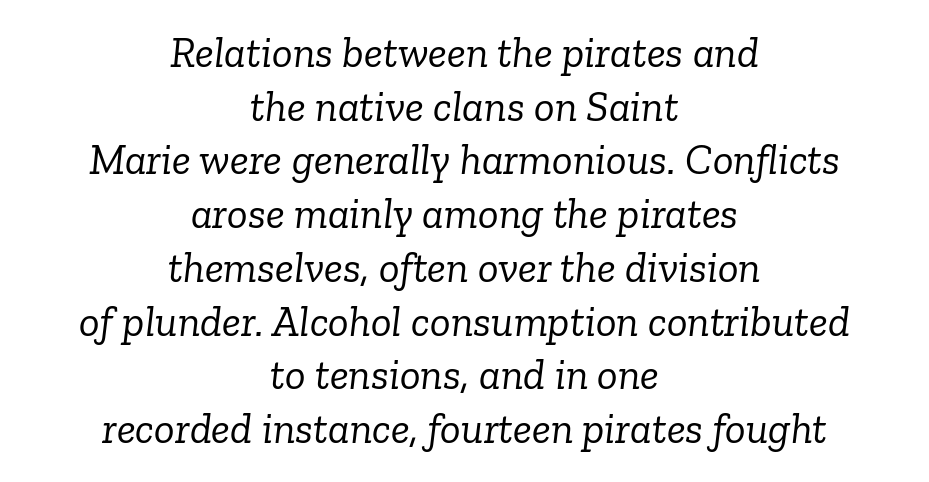
Q: Is the text bold? A: No.
Q: Is the text italic (slanted)? A: Yes, it leans right by about 6 degrees.
Q: Is the typeface a serif or a sans-serif typeface? A: Serif.
Q: Is the text underlined? A: No.
Q: How is the paragraph aligned? A: Centered.
Q: Is the spacing between letters normal or unusually wide? A: Normal.
Q: Is the spacing between lines tight, normal or loose? A: Normal.
Q: Width (condensed, normal, or wide)? A: Normal.
Q: Stroke contrast? A: Low.
Q: x-height? A: Medium.
Q: Monospaced? A: No.
